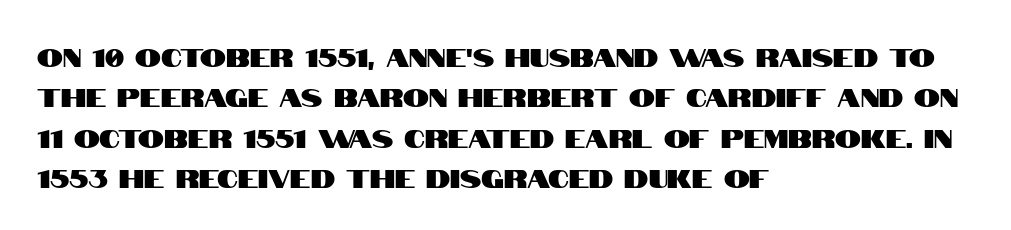
{"italic": "no", "underline": "no", "align": "left", "line_spacing": "normal", "line_spacing_ratio": 1.55, "letter_spacing": "normal", "letter_spacing_em": 0.0, "glyph_px": 26}
